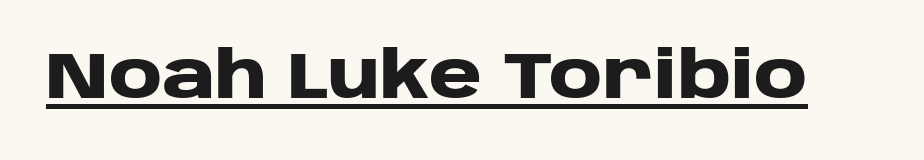
The image shows 65 px heavy, wide sans-serif type, upright; set normal letter spacing, underlined; low stroke contrast and a large x-height.
